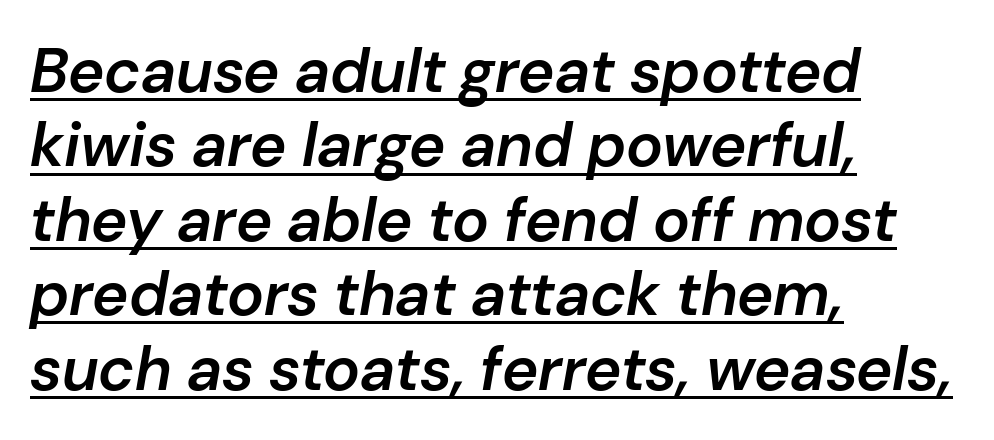
Q: Is the text bold? A: Semi-bold.
Q: Is the text italic (slanted)? A: Yes, it leans right by about 10 degrees.
Q: Is the text underlined? A: Yes.
Q: How is the paragraph aligned? A: Left-aligned.
Q: Is the spacing between letters normal or unusually wide? A: Normal.
Q: Width (condensed, normal, or wide)? A: Normal.
Q: Stroke contrast? A: Low.
Q: x-height? A: Medium.
Q: Monospaced? A: No.
